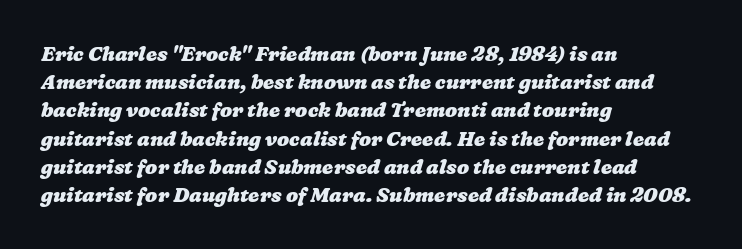
The horizontal fit of the characters is conventional and even. The letters are bold, with thick, heavy strokes. What's the leading like? Ordinary, nothing unusual. The specimen omits any rule beneath the text block's lines.
